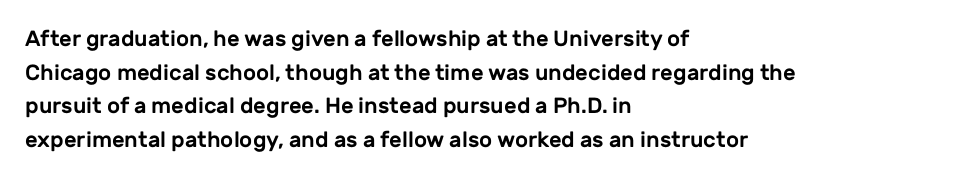
Q: Is the text italic (slanted)? A: No, it is upright.
Q: Is the text underlined? A: No.
Q: How is the paragraph aligned? A: Left-aligned.
Q: Is the spacing between letters normal or unusually wide? A: Normal.
Q: Is the spacing between lines tight, normal or loose? A: Normal.
